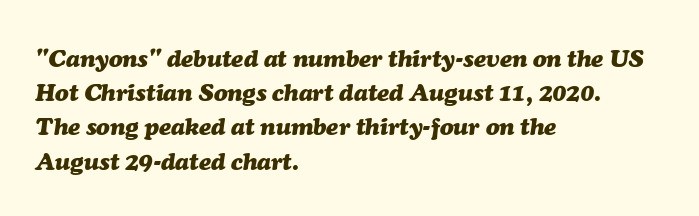
Q: Is the text bold? A: Yes.
Q: Is the text italic (slanted)? A: Yes, it leans right by about 7 degrees.
Q: Is the text underlined? A: No.
Q: How is the paragraph aligned? A: Left-aligned.
Q: Is the spacing between letters normal or unusually wide? A: Normal.
Q: Is the spacing between lines tight, normal or loose? A: Normal.
